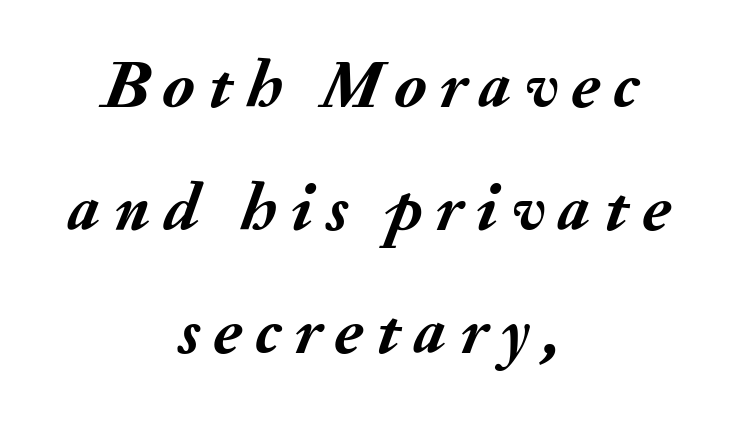
{"italic": "yes", "lean": "right", "slant_degrees": 20, "bold": "yes", "weight": "semibold", "width": "normal", "stroke_contrast": "medium", "x_height": "small", "monospaced": "no", "underline": "no", "align": "center", "line_spacing_ratio": 1.81, "letter_spacing": "wide", "letter_spacing_em": 0.2, "glyph_px": 68}
